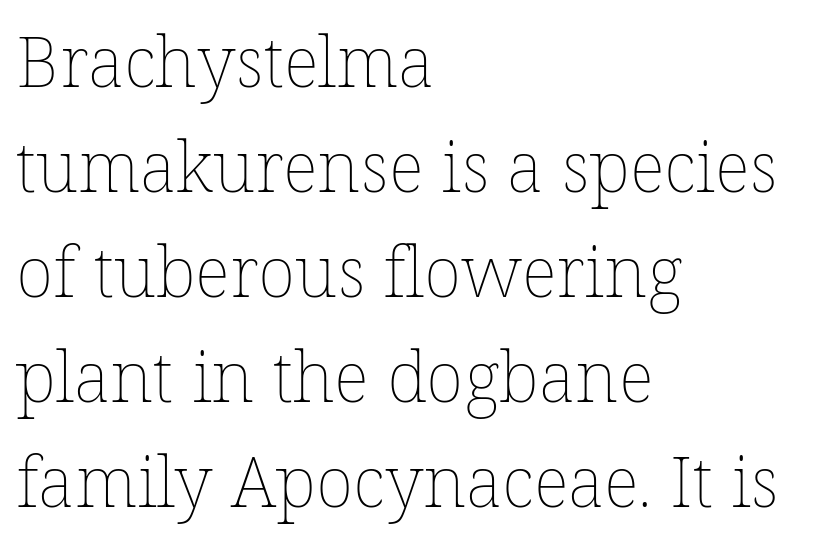
Q: Is the text bold? A: No.
Q: Is the text italic (slanted)? A: No, it is upright.
Q: Is the text underlined? A: No.
Q: How is the paragraph aligned? A: Left-aligned.
Q: Is the spacing between letters normal or unusually wide? A: Normal.
Q: Is the spacing between lines tight, normal or loose? A: Normal.
Q: Width (condensed, normal, or wide)? A: Normal.
Q: Stroke contrast? A: Low.
Q: x-height? A: Medium.
Q: Monospaced? A: No.
